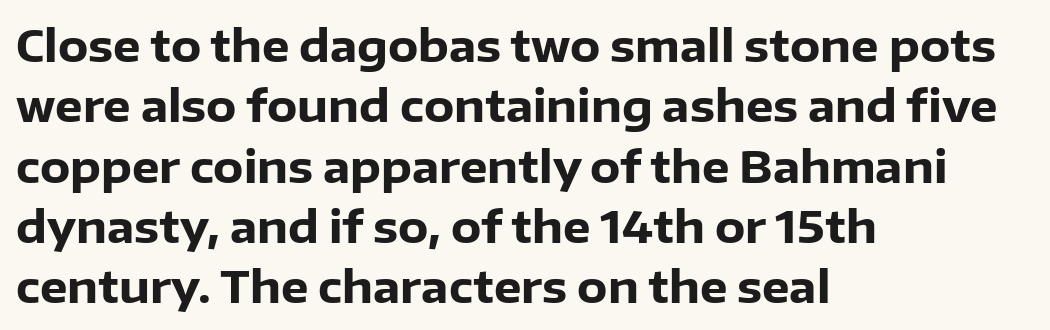
The image shows 44 px heavy sans-serif type, upright; set left-aligned, normal line spacing (1.37x), normal letter spacing, not underlined; low stroke contrast and a medium x-height.
